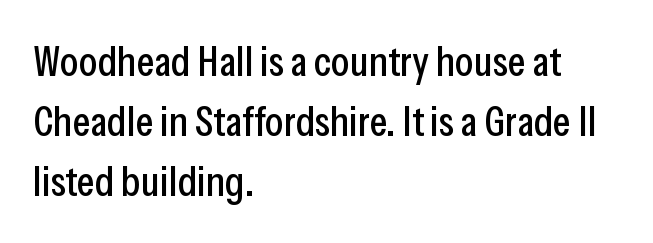
Q: Is the text italic (slanted)? A: No, it is upright.
Q: Is the typeface a serif or a sans-serif typeface? A: Sans-serif.
Q: Is the text underlined? A: No.
Q: How is the paragraph aligned? A: Left-aligned.
Q: Is the spacing between letters normal or unusually wide? A: Normal.
Q: Is the spacing between lines tight, normal or loose? A: Normal.
Q: Width (condensed, normal, or wide)? A: Condensed.
Q: Stroke contrast? A: Low.
Q: x-height? A: Medium.
Q: Monospaced? A: No.
